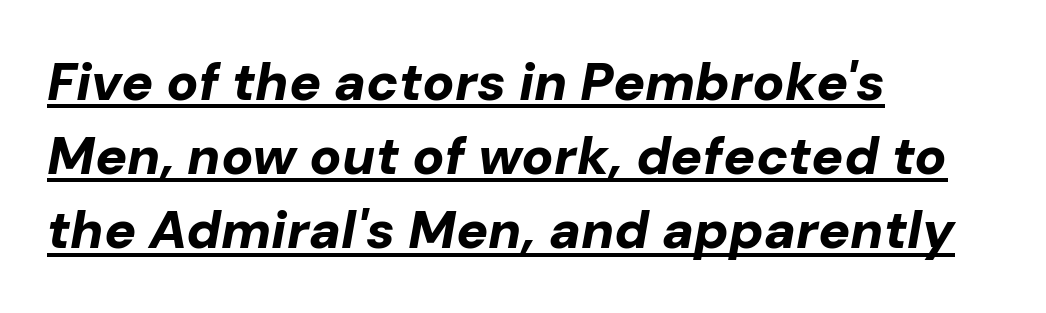
The image shows 53 px bold type, italic (leaning right); set left-aligned, normal line spacing (1.4x), normal letter spacing, underlined; low stroke contrast and a medium x-height.
